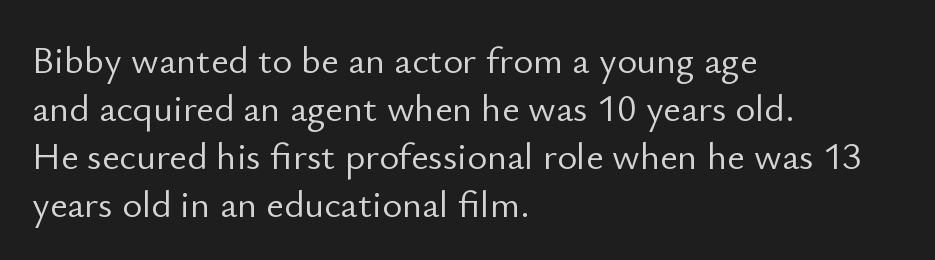
The rag falls on the right side of this text block. Think of a printed novel: that variable character pitch is what you see here. You could call the tracking neutral — neither tight nor loose. Regarding leading, the lines here are spaced in the standard way. Honestly, there is no underline to notice here at all.
